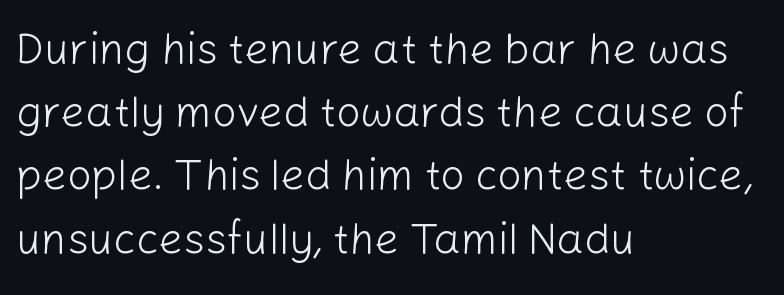
The image shows 43 px light sans-serif type, upright; set left-aligned, normal line spacing (1.47x), normal letter spacing, not underlined; low stroke contrast and a medium x-height.
